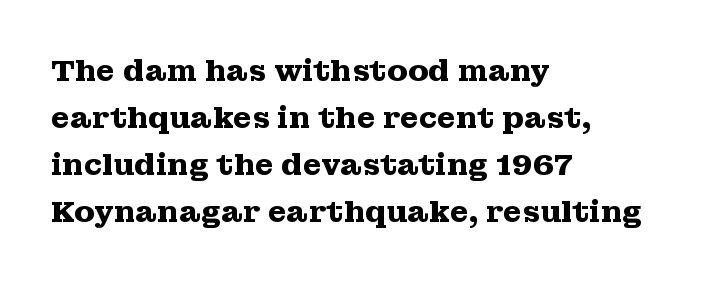
The tracking reads as untouched default to a designer's eye. Just letters on the line, the space beneath them empty. In terms of leading, this rendering sits right in the middle. The setting favours the left margin, as ordinary paragraphs usually do. Posture: upright roman. The letters advance in unequal steps, a hallmark of proportional type.
